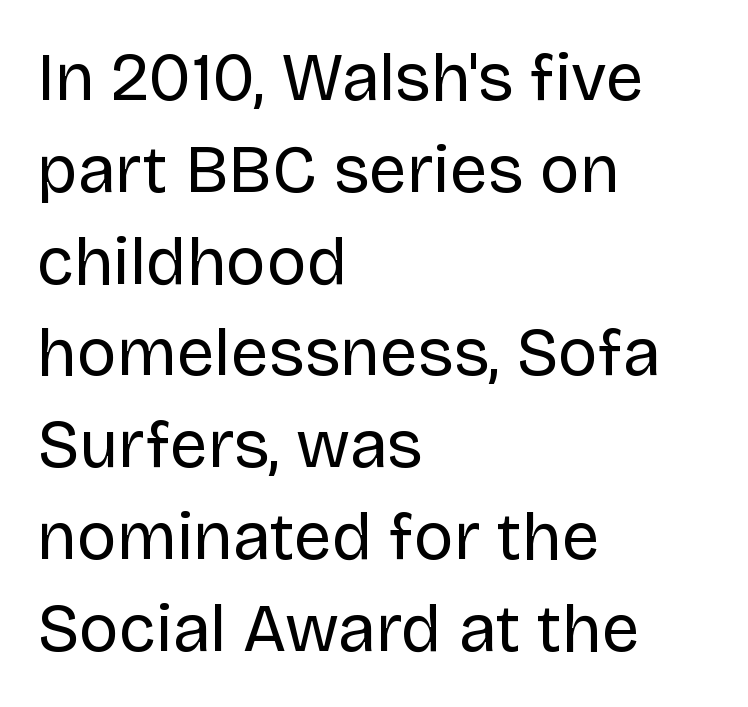
The letters stand straight up with perfectly vertical stems. This sample has the flowing, uneven cadence of proportional lettering. Weight: in the light-to-regular range. Caption: standard tracking, unaltered. Words float on clear page, feet unadorned.
